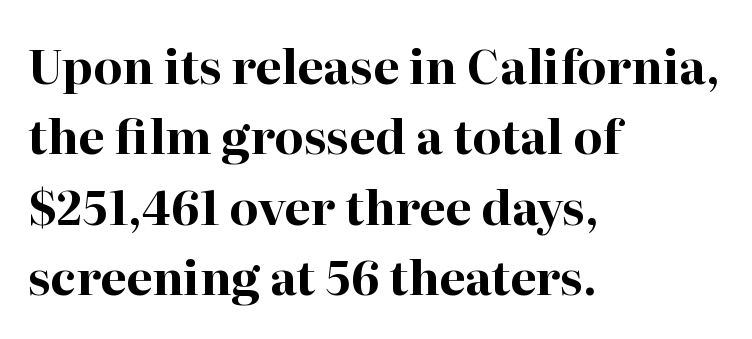
{"serif": "yes", "italic": "no", "bold": "yes", "weight": "bold", "width": "normal", "stroke_contrast": "high", "x_height": "medium", "monospaced": "no", "underline": "no", "align": "left", "line_spacing": "normal", "line_spacing_ratio": 1.5, "letter_spacing": "normal", "letter_spacing_em": 0.0, "glyph_px": 47}
